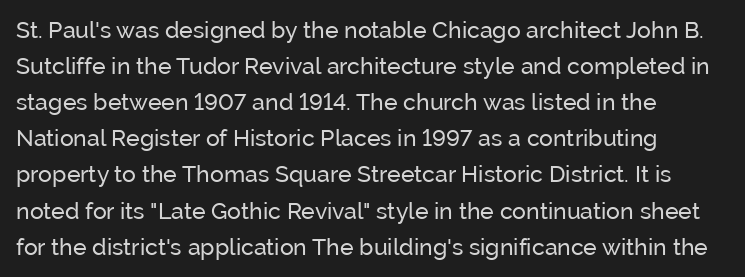
Nothing unusual about the tracking: characters are spaced as the font intends. The typesetter chose a ragged-right arrangement here. Vertical strokes here are truly vertical. In terms of leading, this rendering sits right in the middle.
